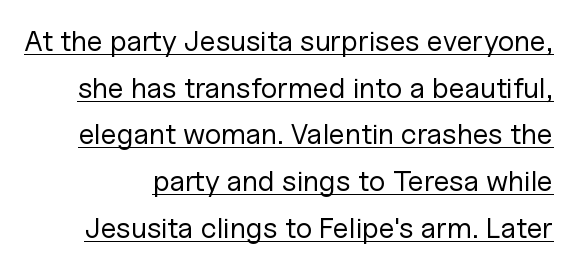
Q: Is the text bold? A: No.
Q: Is the text italic (slanted)? A: No, it is upright.
Q: Is the typeface a serif or a sans-serif typeface? A: Sans-serif.
Q: Is the text underlined? A: Yes.
Q: Is the spacing between letters normal or unusually wide? A: Normal.
Q: Is the spacing between lines tight, normal or loose? A: Normal.
Q: Width (condensed, normal, or wide)? A: Normal.
Q: Stroke contrast? A: Low.
Q: x-height? A: Medium.
Q: Monospaced? A: No.
